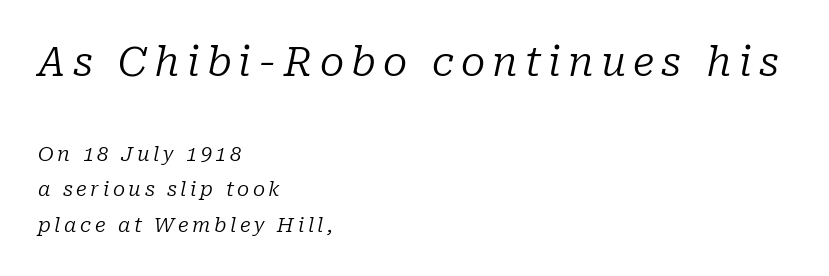
Check the space under the baseline: it is left empty. The strokes carry an ordinary text weight at most. This layout puts the oversized block above and the modest block below. The face used here is proportionally spaced, like ordinary book or web type.
